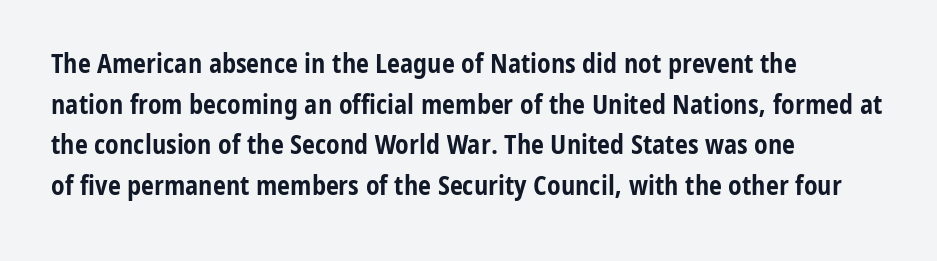
Q: Is the text bold? A: Yes.
Q: Is the text italic (slanted)? A: No, it is upright.
Q: Is the text underlined? A: No.
Q: How is the paragraph aligned? A: Left-aligned.
Q: Is the spacing between letters normal or unusually wide? A: Normal.
Q: Is the spacing between lines tight, normal or loose? A: Normal.
